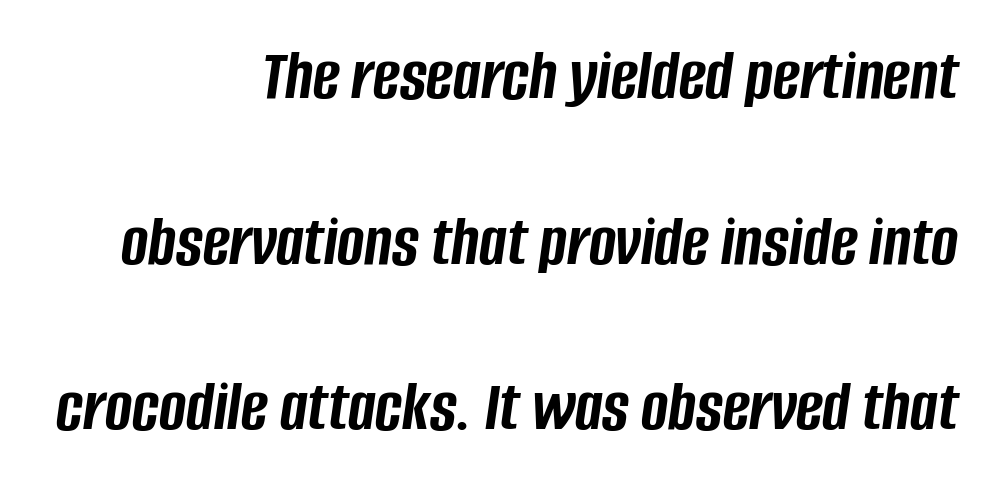
Caption: standard tracking, unaltered. The face used here has the dense, thick strokes of a bold. All the whitespace from short lines collects on the left. Leading is clearly above the norm, producing a sparse column. Looking at the ascenders, they clearly lean. Spacing verdict: proportional, widths tailored to each character.
